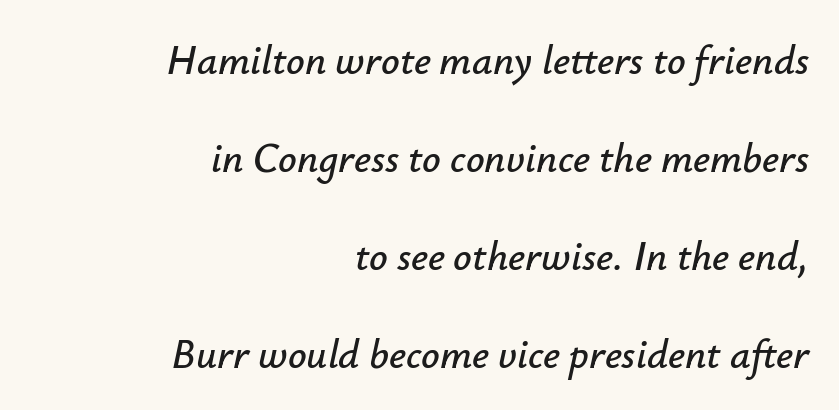
Q: Is the text italic (slanted)? A: Yes, it leans right by about 12 degrees.
Q: Is the text underlined? A: No.
Q: How is the paragraph aligned? A: Right-aligned.
Q: Is the spacing between letters normal or unusually wide? A: Normal.
Q: Is the spacing between lines tight, normal or loose? A: Loose.
Q: Width (condensed, normal, or wide)? A: Normal.
Q: Stroke contrast? A: Low.
Q: x-height? A: Small.
Q: Monospaced? A: No.
